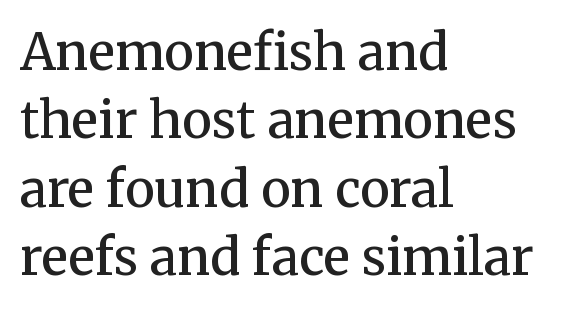
Here the glyphs are tracked normally, forming tight word shapes. Rows of type keep a routine distance in the vertical direction. A clean baseline with only descenders dipping below it. Stroke terminals: seriffed.
